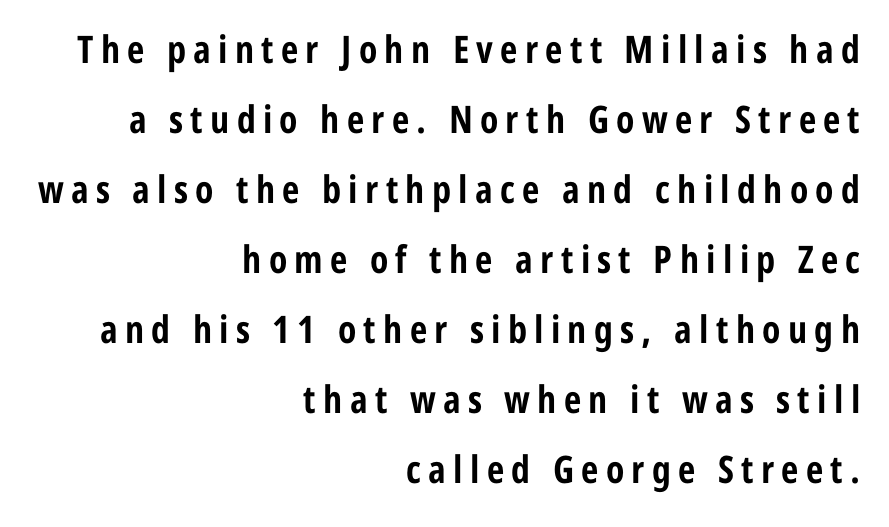
The image shows 38 px bold, condensed sans-serif type, upright; set right-aligned, line spacing 1.84x, not underlined; low stroke contrast and a medium x-height.
